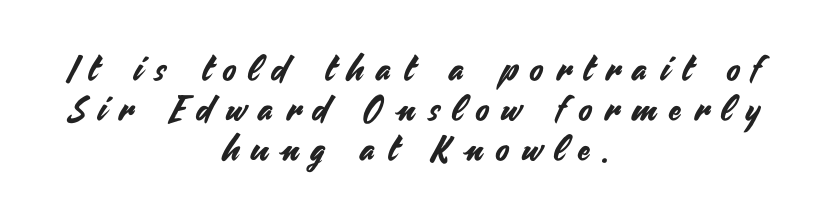
The image shows 35 px sans-serif type; set centered, tight line spacing (1.15x), unusually wide letter spacing (+0.37 em), not underlined; medium stroke contrast and a small x-height.
